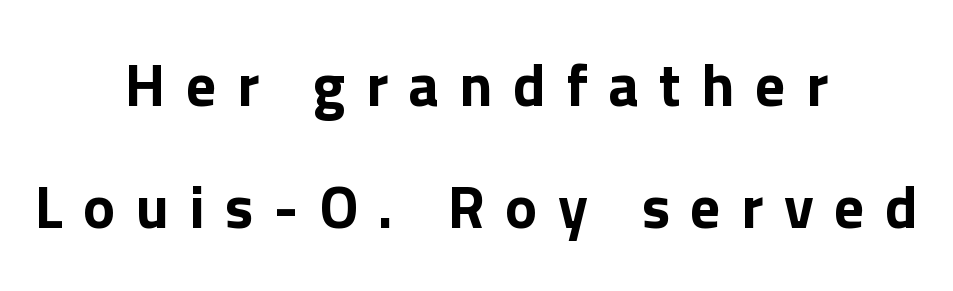
Q: Is the text italic (slanted)? A: No, it is upright.
Q: Is the typeface a serif or a sans-serif typeface? A: Sans-serif.
Q: Is the text underlined? A: No.
Q: How is the paragraph aligned? A: Centered.
Q: Is the spacing between letters normal or unusually wide? A: Unusually wide.
Q: Is the spacing between lines tight, normal or loose? A: Loose.
Q: Width (condensed, normal, or wide)? A: Normal.
Q: Stroke contrast? A: Low.
Q: x-height? A: Medium.
Q: Monospaced? A: No.
